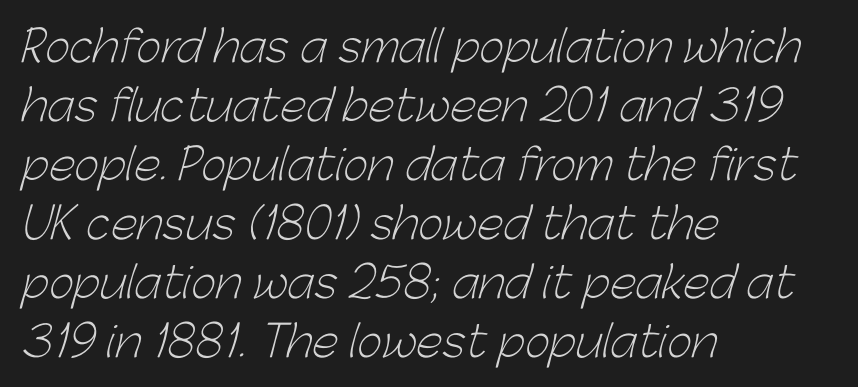
The image shows 43 px light sans-serif type; set left-aligned, normal line spacing (1.37x), normal letter spacing, not underlined; low stroke contrast and a medium x-height.
